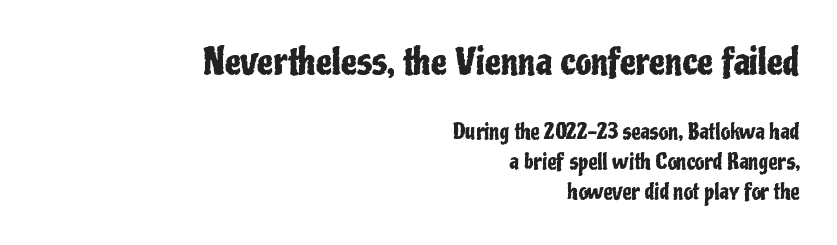
Q: Is the text italic (slanted)? A: No, it is upright.
Q: Is the typeface a serif or a sans-serif typeface? A: Sans-serif.
Q: Is the text underlined? A: No.
Q: How is the paragraph aligned? A: Right-aligned.
Q: Is the spacing between letters normal or unusually wide? A: Normal.
Q: Is the spacing between lines tight, normal or loose? A: Normal.
Q: Which block of text is set in a larger size, the first (top) or the second (bottom)? A: The first (top) one.
Q: Width (condensed, normal, or wide)? A: Condensed.
Q: Stroke contrast? A: Low.
Q: x-height? A: Medium.
Q: Monospaced? A: No.
